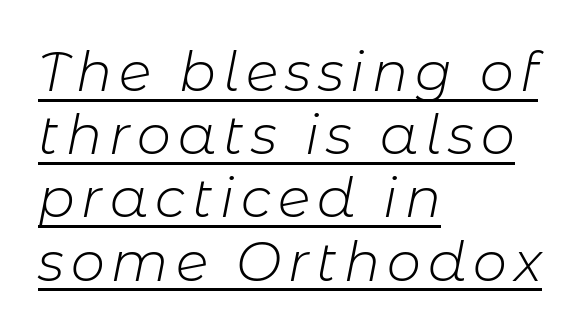
{"italic": "yes", "lean": "right", "slant_degrees": 11, "bold": "no", "weight": "light", "width": "normal", "stroke_contrast": "low", "x_height": "medium", "monospaced": "no", "underline": "yes", "align": "left", "line_spacing_ratio": 1.17, "glyph_px": 54}
